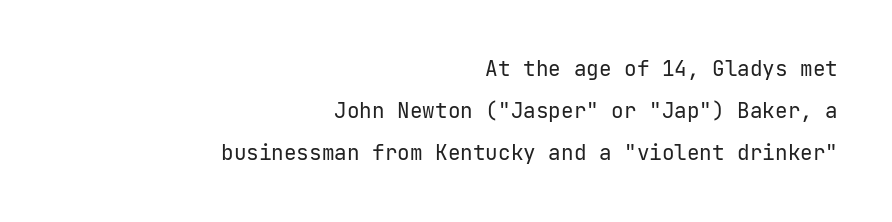
The image shows 21 px text type, upright; set right-aligned, loose line spacing (2.01x), normal letter spacing, not underlined.
